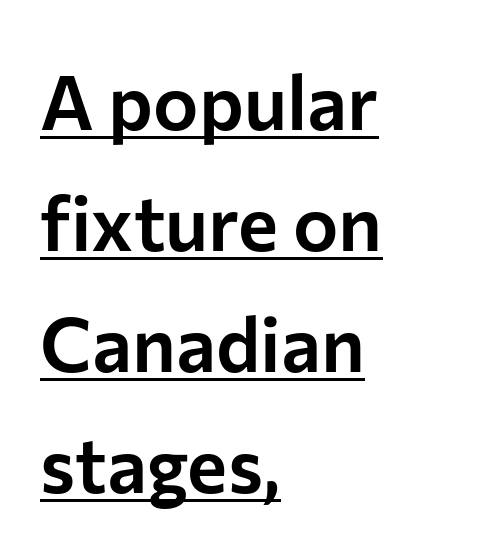
Q: Is the text italic (slanted)? A: No, it is upright.
Q: Is the typeface a serif or a sans-serif typeface? A: Sans-serif.
Q: Is the text underlined? A: Yes.
Q: How is the paragraph aligned? A: Left-aligned.
Q: Is the spacing between letters normal or unusually wide? A: Normal.
Q: Is the spacing between lines tight, normal or loose? A: Normal.
Q: Width (condensed, normal, or wide)? A: Normal.
Q: Stroke contrast? A: Low.
Q: x-height? A: Medium.
Q: Monospaced? A: No.
